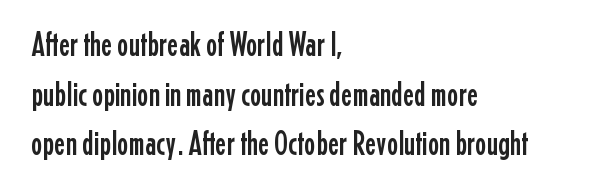
Q: Is the text italic (slanted)? A: No, it is upright.
Q: Is the typeface a serif or a sans-serif typeface? A: Sans-serif.
Q: Is the text underlined? A: No.
Q: How is the paragraph aligned? A: Left-aligned.
Q: Is the spacing between letters normal or unusually wide? A: Normal.
Q: Is the spacing between lines tight, normal or loose? A: Normal.
Q: Width (condensed, normal, or wide)? A: Condensed.
Q: Stroke contrast? A: Low.
Q: x-height? A: Medium.
Q: Monospaced? A: No.
